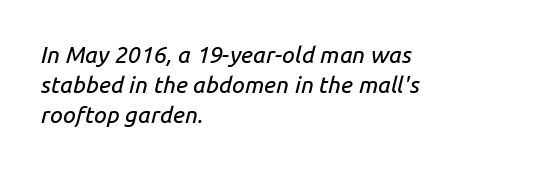
The image shows 23 px text type, italic (leaning right); set left-aligned, normal line spacing (1.3x), normal letter spacing, not underlined.
